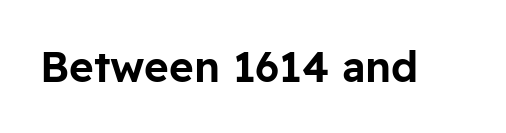
Is there any slant? The stems are plumb. Default kerning and tracking; the words read as compact shapes. Think of a printed novel: that variable character pitch is what you see here. You can tell from the bare stems that sans-serif type was used. Descenders are the only things crossing below the line.
